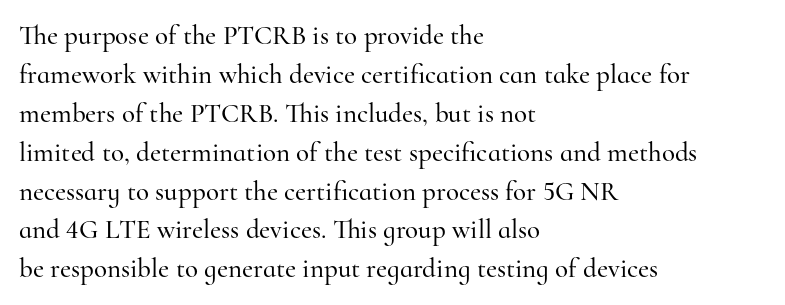
{"italic": "no", "underline": "no", "align": "left", "line_spacing": "normal", "line_spacing_ratio": 1.44, "letter_spacing": "normal", "letter_spacing_em": 0.0, "glyph_px": 27}
